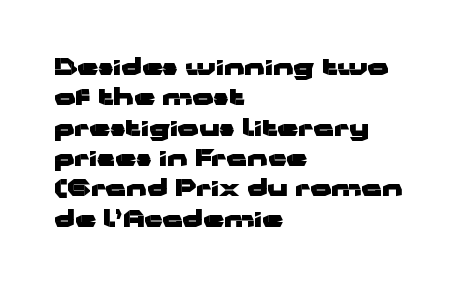
Each word holds together tightly as a unit, with standard inter-letter gaps. Typeset ragged right — the left edge is the straight one. Has an underline been added? It has not. The passage shown stacks its lines at a standard gap. A typesetter would mark this as roman, not italic. The passage shown is emphatically bold.
